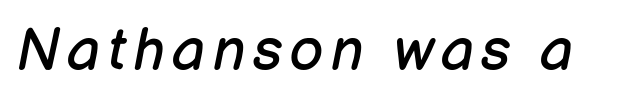
{"italic": "yes", "lean": "right", "slant_degrees": 12, "bold": "no", "weight": "regular", "width": "normal", "stroke_contrast": "low", "x_height": "medium", "monospaced": "no", "underline": "no", "glyph_px": 59}
